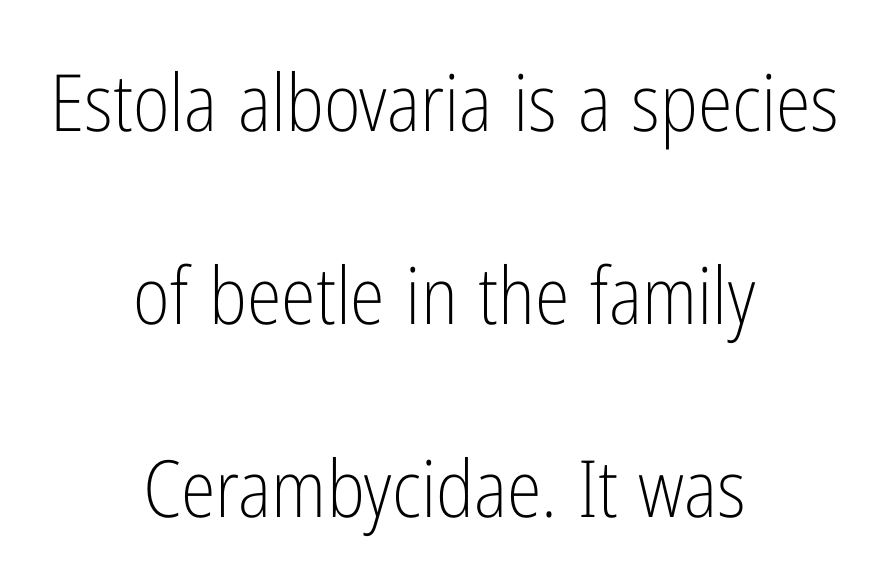
In terms of letterspacing, this is plain default setting. Grotesque or geometric, the face here clearly has no serifs. Whoever set this chose breathing room over compactness in the vertical rhythm. Posture: upright roman. Looks like regular typesetting: each glyph gets only the width it needs.
